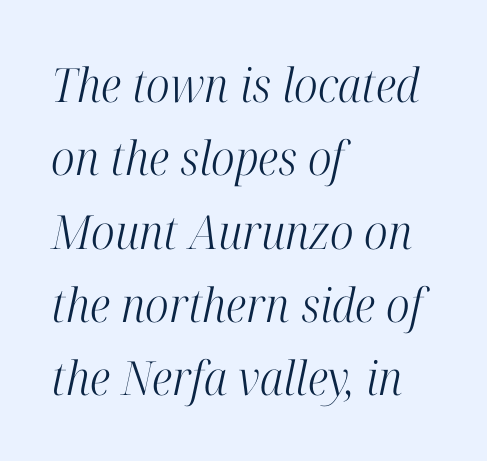
Each letter keeps its own natural width here, so spacing adapts to shape. The horizontal fit of the characters is conventional and even. Is this a sans? No — the strokes have serifs. Does the leading feel generous? No, just average.
